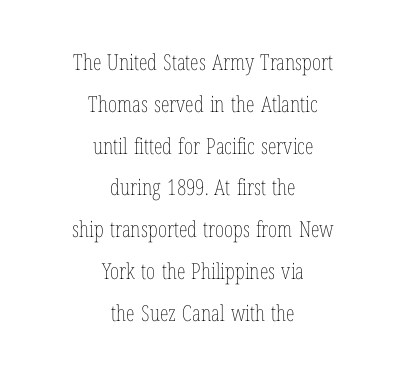
The space directly below the letters is spotless. A typesetter would call this leading open, well beyond the default. The letterforms sit at book weight or below. A typesetter would mark this as roman, not italic.
